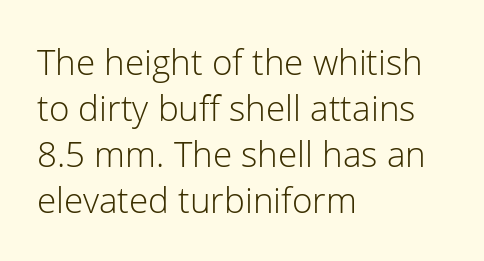
Q: Is the text bold? A: No.
Q: Is the text italic (slanted)? A: No, it is upright.
Q: Is the typeface a serif or a sans-serif typeface? A: Sans-serif.
Q: Is the text underlined? A: No.
Q: How is the paragraph aligned? A: Left-aligned.
Q: Is the spacing between letters normal or unusually wide? A: Normal.
Q: Is the spacing between lines tight, normal or loose? A: Normal.
Q: Width (condensed, normal, or wide)? A: Normal.
Q: Stroke contrast? A: Low.
Q: x-height? A: Medium.
Q: Monospaced? A: No.
